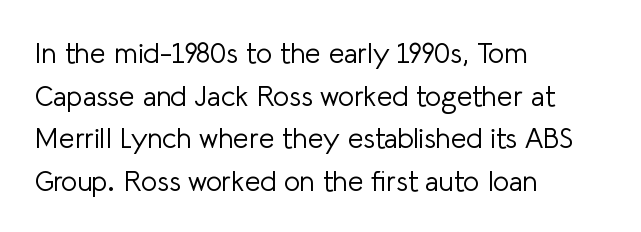
Q: Is the text bold? A: No.
Q: Is the text italic (slanted)? A: No, it is upright.
Q: Is the typeface a serif or a sans-serif typeface? A: Sans-serif.
Q: Is the text underlined? A: No.
Q: How is the paragraph aligned? A: Left-aligned.
Q: Is the spacing between letters normal or unusually wide? A: Normal.
Q: Is the spacing between lines tight, normal or loose? A: Normal.
Q: Width (condensed, normal, or wide)? A: Normal.
Q: Stroke contrast? A: Low.
Q: x-height? A: Medium.
Q: Monospaced? A: No.
